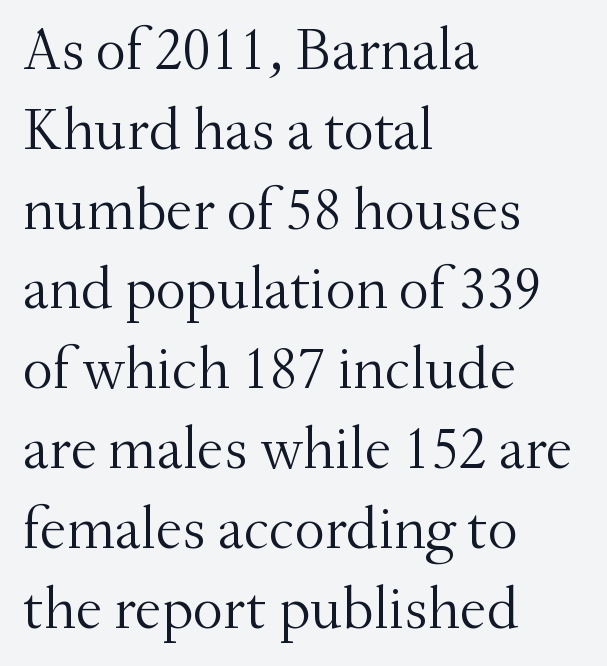
{"serif": "yes", "italic": "no", "bold": "no", "weight": "light", "width": "normal", "stroke_contrast": "medium", "x_height": "small", "monospaced": "no", "underline": "no", "align": "left", "line_spacing": "normal", "line_spacing_ratio": 1.33, "letter_spacing": "normal", "letter_spacing_em": 0.0, "glyph_px": 60}
